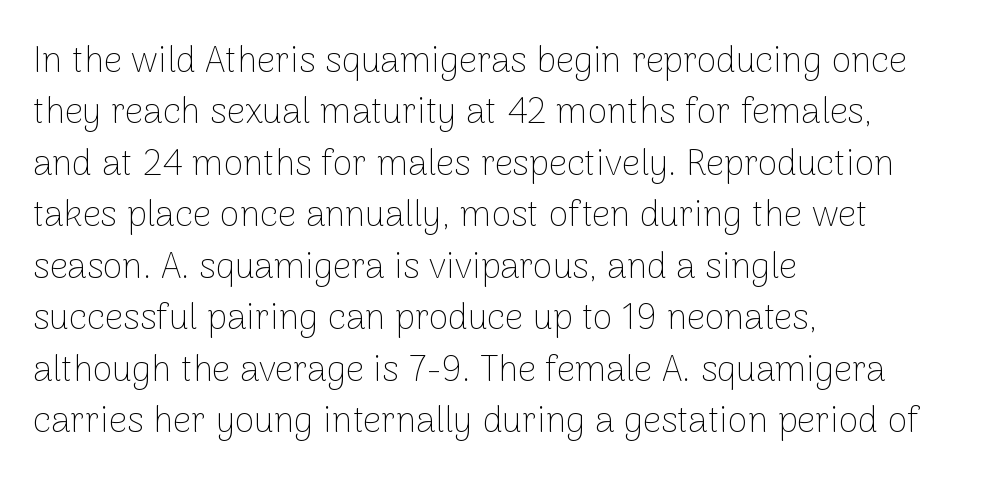
Stem width sits at or under what a default text font uses. Left-aligned paragraph, ragged on the right. Interline gaps are of average width in this sample. Glyph-to-glyph distance matches everyday printed text. The letters stand upright; this is a roman face.
